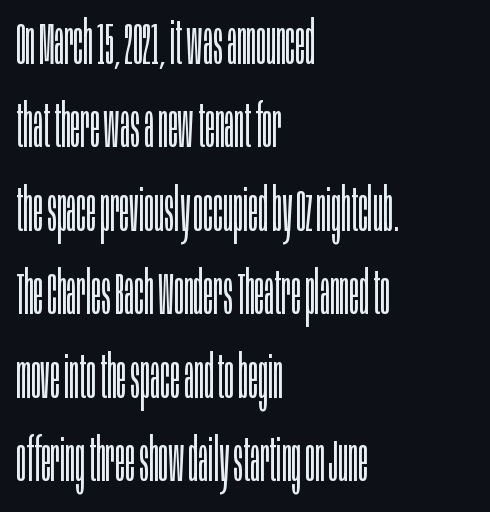
The block of text has a typical density, with ordinary space between rows. No extra ink here — the face is not bold. A typesetter would call this proportional, since set widths differ per character. The passage shown has conventional tracking throughout.
